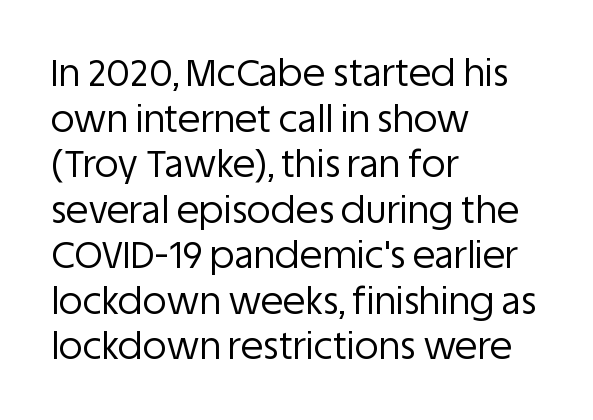
The image shows 37 px regular-weight sans-serif type, upright; set left-aligned, line spacing 1.23x, normal letter spacing, not underlined; low stroke contrast and a large x-height.
